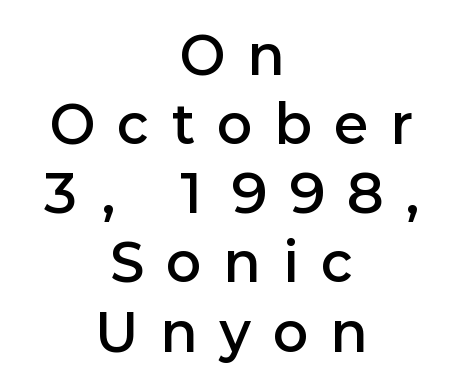
The rendering uses natural spacing where letterforms have individual widths. Rendered with straight, roman letterforms. Tracking value appears strongly positive — letters spread wide. The designer went with a sans here, leaving each stem footless.
